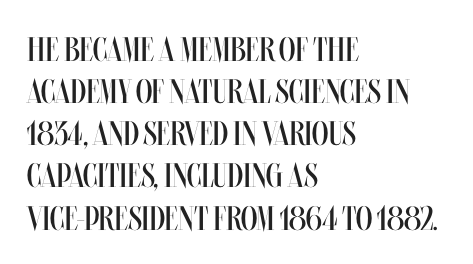
{"italic": "no", "bold": "no", "weight": "regular", "width": "condensed", "stroke_contrast": "medium", "x_height": "large", "monospaced": "no", "underline": "no", "align": "left", "line_spacing_ratio": 1.24, "letter_spacing": "normal", "letter_spacing_em": 0.0, "glyph_px": 34}
